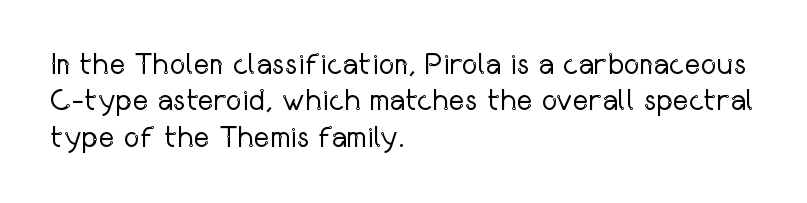
Caption: face not bold, strokes unweighted. Grotesque or geometric, the face here clearly has no serifs. Each word holds together tightly as a unit, with standard inter-letter gaps. Nobody drew a line under any word here.
